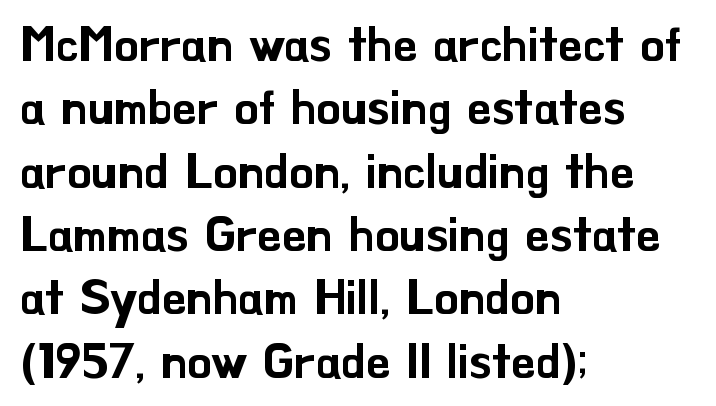
The letters stand upright; this is a roman face. Typeset ragged right — the left edge is the straight one. Line spacing here is normal. The letters carry no serifs — their stems end cleanly without finishing strokes.
